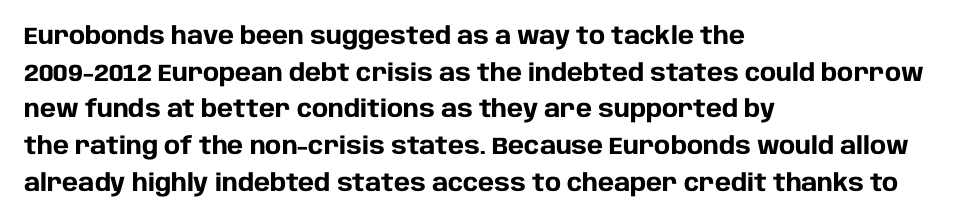
A typesetter would call this zero additional tracking. The letters stand upright; this is a roman face. Regular leading. The passage is arranged the way most books set body copy — flush left. Rule under the text: the space is simply empty. Strokes here are thick enough to call this a true bold.
